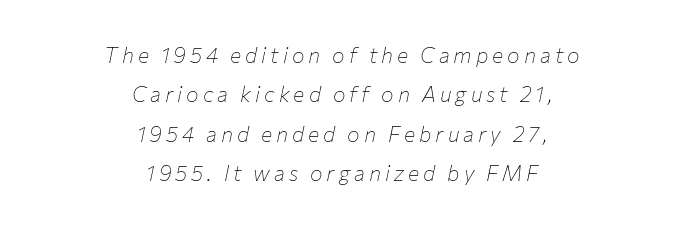
Bold? No — there's no thickening of the strokes. Caption: multi-line text, centered on the measure. The passage shown is not underscored anywhere. Observe the lean: these are italic letterforms.
